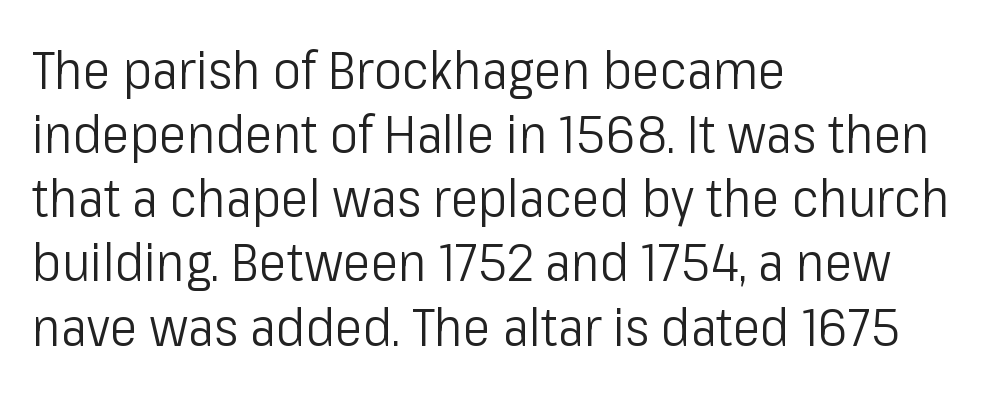
Only glyphs here, with clear space below each row. The letters carry no serifs — their stems end cleanly without finishing strokes. Quick note: not italic, upright. Is the block centered? No — it sits flush against the left margin. This reads as an unemphasized weight, regular at the heaviest. Nobody touched the tracking dial on this one.
